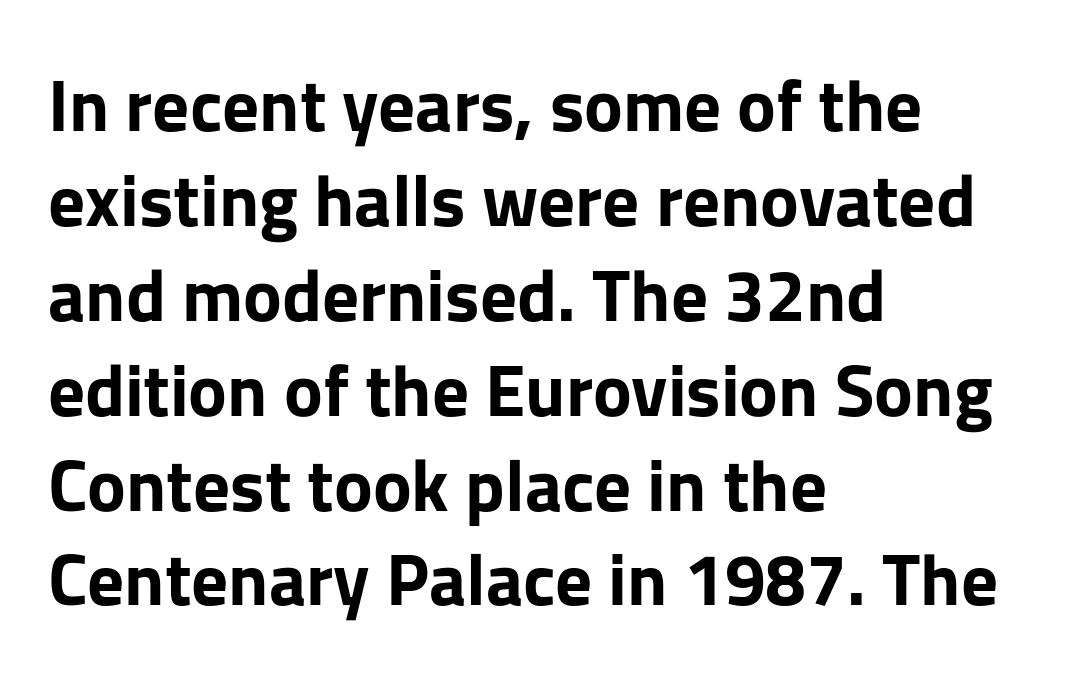
Q: Is the text bold? A: Yes.
Q: Is the text italic (slanted)? A: No, it is upright.
Q: Is the typeface a serif or a sans-serif typeface? A: Sans-serif.
Q: Is the text underlined? A: No.
Q: How is the paragraph aligned? A: Left-aligned.
Q: Is the spacing between letters normal or unusually wide? A: Normal.
Q: Is the spacing between lines tight, normal or loose? A: Normal.
Q: Width (condensed, normal, or wide)? A: Normal.
Q: Stroke contrast? A: Low.
Q: x-height? A: Medium.
Q: Monospaced? A: No.
